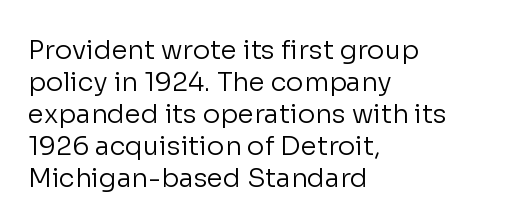
The image shows 26 px text type, upright; set left-aligned, line spacing 1.23x, normal letter spacing, not underlined.
